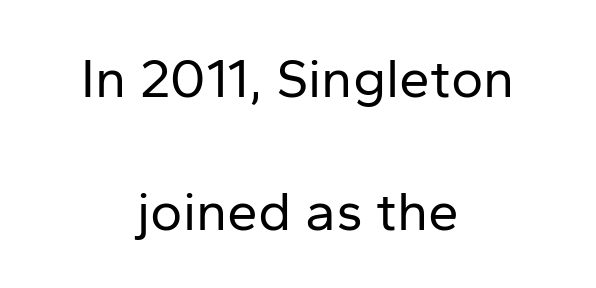
Q: Is the text bold? A: No.
Q: Is the text italic (slanted)? A: No, it is upright.
Q: Is the typeface a serif or a sans-serif typeface? A: Sans-serif.
Q: Is the text underlined? A: No.
Q: How is the paragraph aligned? A: Centered.
Q: Is the spacing between letters normal or unusually wide? A: Normal.
Q: Is the spacing between lines tight, normal or loose? A: Loose.
Q: Width (condensed, normal, or wide)? A: Normal.
Q: Stroke contrast? A: Low.
Q: x-height? A: Medium.
Q: Monospaced? A: No.
